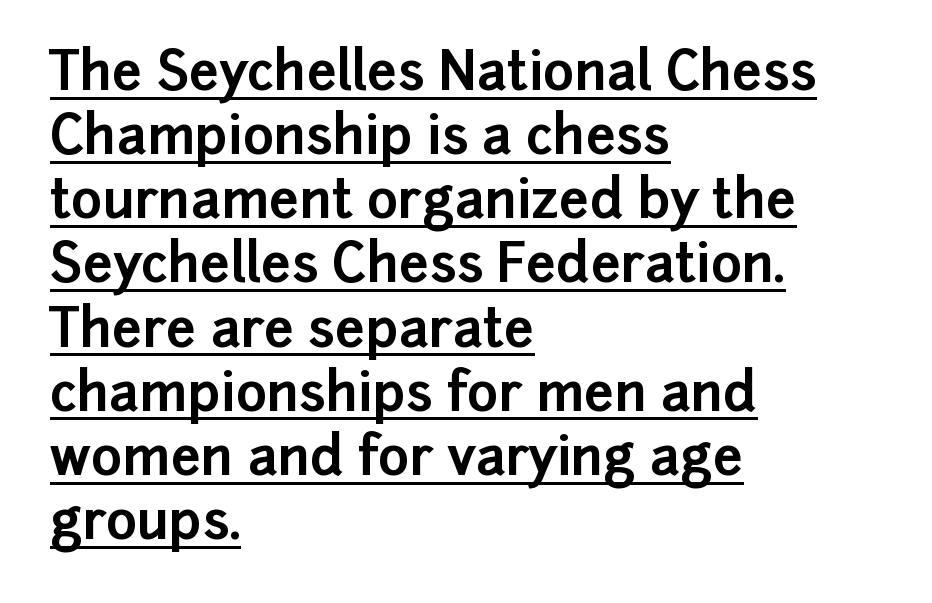
The image shows 53 px bold sans-serif type, upright; set left-aligned, line spacing 1.21x, normal letter spacing, underlined; low stroke contrast and a medium x-height.
